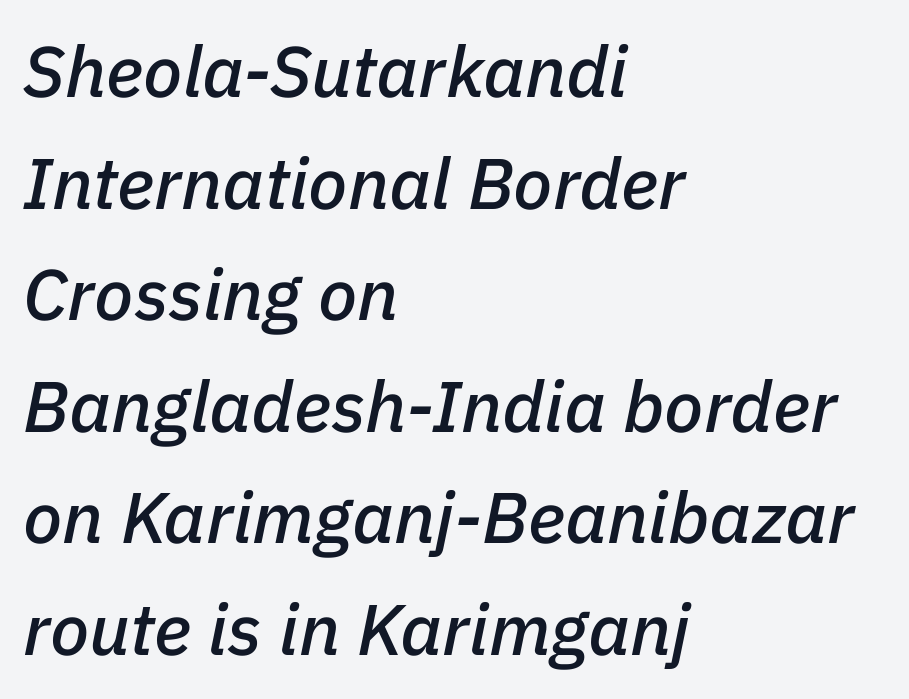
Q: Is the text italic (slanted)? A: Yes, it leans right by about 11 degrees.
Q: Is the text underlined? A: No.
Q: How is the paragraph aligned? A: Left-aligned.
Q: Is the spacing between letters normal or unusually wide? A: Normal.
Q: Is the spacing between lines tight, normal or loose? A: Normal.
Q: Width (condensed, normal, or wide)? A: Normal.
Q: Stroke contrast? A: Low.
Q: x-height? A: Medium.
Q: Monospaced? A: No.
